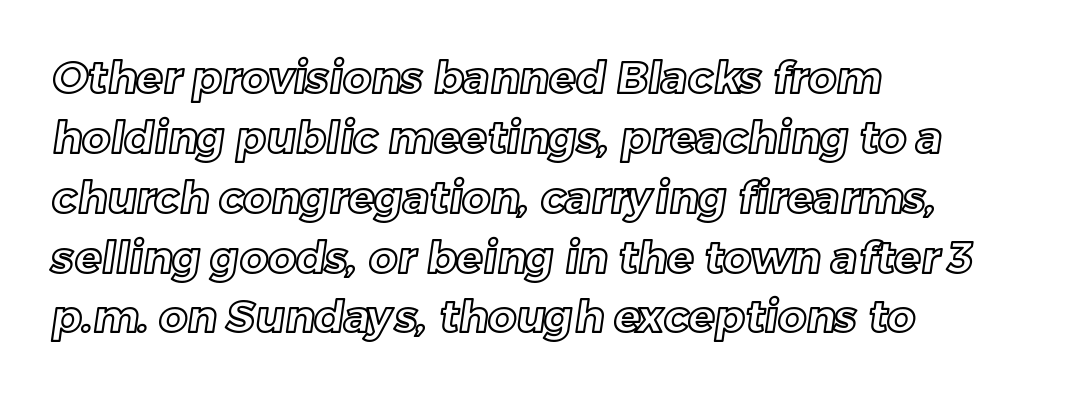
{"width": "normal", "x_height": "medium", "monospaced": "no", "underline": "no", "align": "left", "line_spacing": "normal", "line_spacing_ratio": 1.36, "letter_spacing": "normal", "letter_spacing_em": 0.0, "glyph_px": 44}
